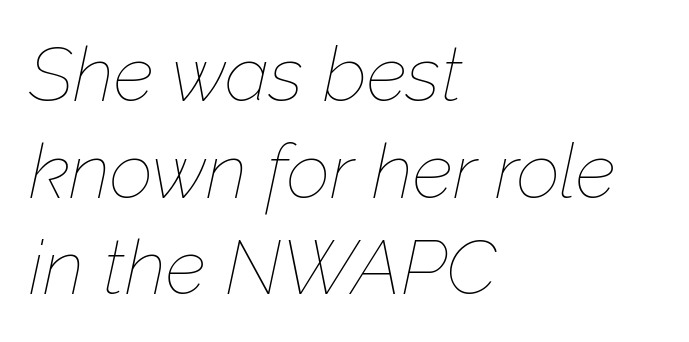
{"italic": "yes", "lean": "right", "slant_degrees": 12, "bold": "no", "weight": "thin", "width": "normal", "stroke_contrast": "low", "x_height": "medium", "monospaced": "no", "underline": "no", "align": "left", "line_spacing": "normal", "line_spacing_ratio": 1.27, "letter_spacing": "normal", "letter_spacing_em": 0.0, "glyph_px": 76}
